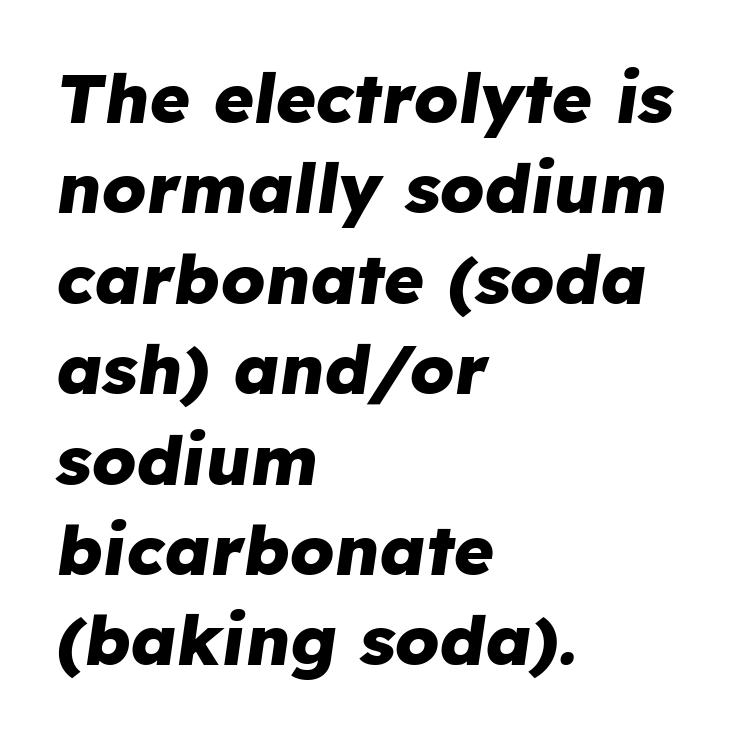
Q: Is the text bold? A: Yes.
Q: Is the text italic (slanted)? A: Yes, it leans right by about 8 degrees.
Q: Is the text underlined? A: No.
Q: How is the paragraph aligned? A: Left-aligned.
Q: Is the spacing between letters normal or unusually wide? A: Normal.
Q: Is the spacing between lines tight, normal or loose? A: Normal.
Q: Width (condensed, normal, or wide)? A: Normal.
Q: Stroke contrast? A: Low.
Q: x-height? A: Medium.
Q: Monospaced? A: No.
